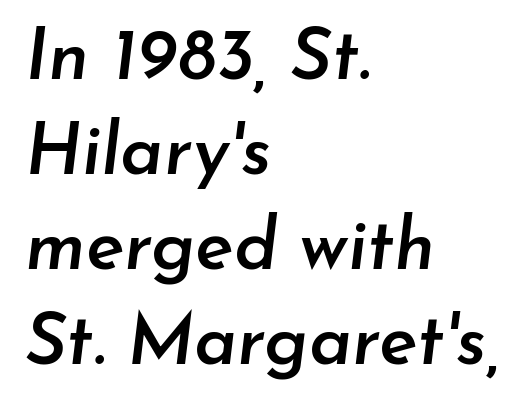
{"italic": "yes", "lean": "right", "slant_degrees": 7, "bold": "semi", "weight": "semibold", "width": "normal", "stroke_contrast": "low", "x_height": "small", "monospaced": "no", "underline": "no", "align": "left", "line_spacing": "normal", "line_spacing_ratio": 1.32, "letter_spacing": "normal", "letter_spacing_em": 0.0, "glyph_px": 72}
